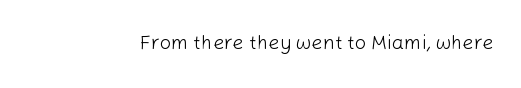
The image shows 20 px text type, upright; set normal letter spacing, not underlined.
